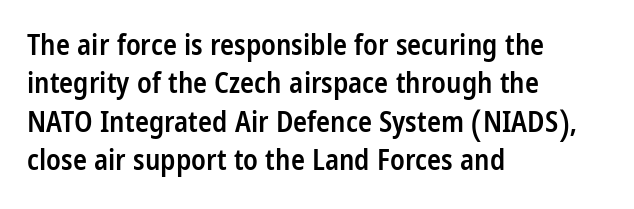
The image shows 29 px semibold, condensed sans-serif type, upright; set left-aligned, normal line spacing (1.32x), normal letter spacing, not underlined; low stroke contrast and a large x-height.
